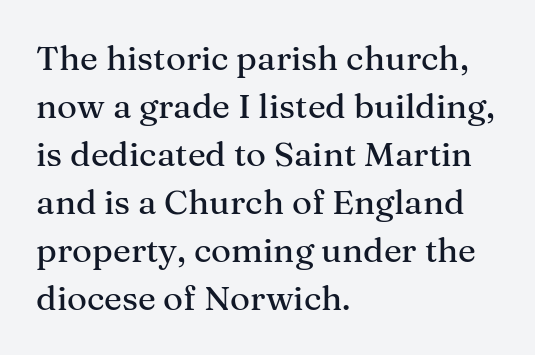
{"serif": "yes", "italic": "no", "width": "normal", "stroke_contrast": "medium", "x_height": "medium", "monospaced": "no", "underline": "no", "align": "left", "line_spacing": "normal", "line_spacing_ratio": 1.41, "letter_spacing": "normal", "letter_spacing_em": 0.0, "glyph_px": 34}
